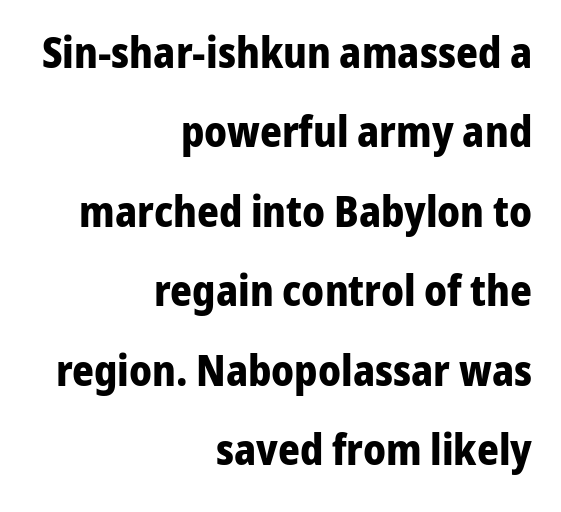
The image shows 42 px bold sans-serif type, upright; set right-aligned, line spacing 1.89x, normal letter spacing, not underlined; low stroke contrast and a medium x-height.
